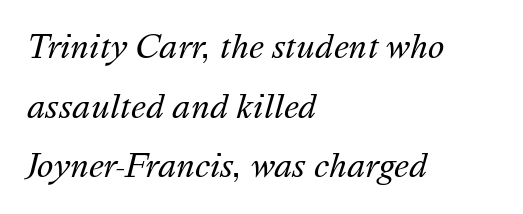
{"italic": "yes", "lean": "right", "slant_degrees": 16, "bold": "no", "weight": "regular", "width": "normal", "stroke_contrast": "medium", "x_height": "medium", "monospaced": "no", "underline": "no", "align": "left", "line_spacing": "loose", "line_spacing_ratio": 1.92, "letter_spacing": "normal", "letter_spacing_em": 0.0, "glyph_px": 31}
